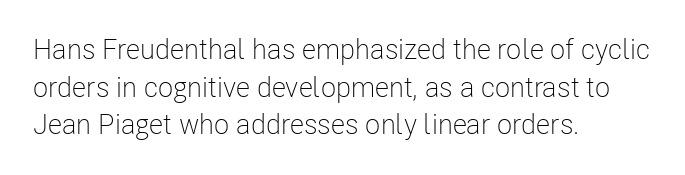
A sans-serif font was chosen for this passage. Unbolded letterforms with no extra heft. Each new line begins a customary step beneath the previous one. This sample uses plain, unmodified letter spacing.
